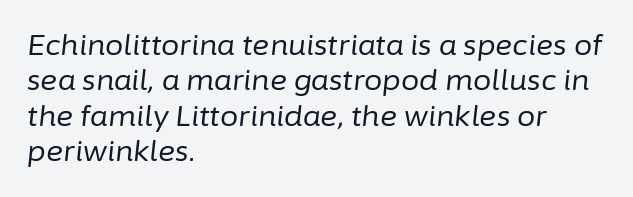
Q: Is the text bold? A: No.
Q: Is the text italic (slanted)? A: Yes, it leans right by about 6 degrees.
Q: Is the text underlined? A: No.
Q: How is the paragraph aligned? A: Left-aligned.
Q: Is the spacing between letters normal or unusually wide? A: Normal.
Q: Width (condensed, normal, or wide)? A: Normal.
Q: Stroke contrast? A: Low.
Q: x-height? A: Medium.
Q: Monospaced? A: No.
